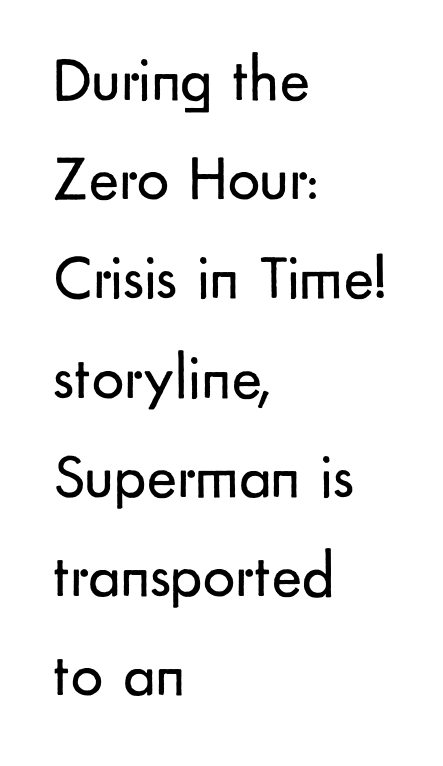
{"serif": "no", "italic": "no", "bold": "no", "weight": "regular", "width": "normal", "stroke_contrast": "low", "x_height": "small", "monospaced": "no", "underline": "no", "align": "left", "line_spacing": "normal", "line_spacing_ratio": 1.55, "letter_spacing": "normal", "letter_spacing_em": 0.0, "glyph_px": 64}
